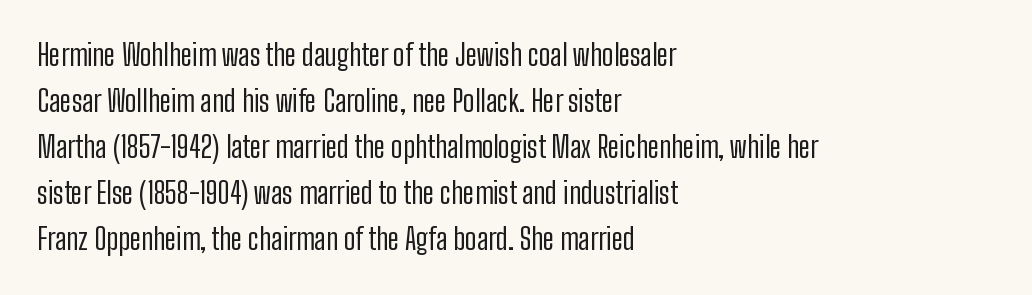
The image shows 29 px regular-weight, condensed sans-serif type, upright; set left-aligned, normal line spacing (1.59x), normal letter spacing, not underlined; low stroke contrast and a medium x-height.
